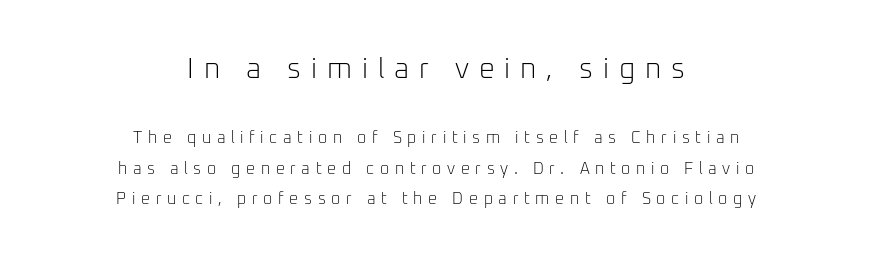
{"serif": "no", "italic": "no", "bold": "no", "weight": "light", "width": "normal", "stroke_contrast": "low", "x_height": "medium", "monospaced": "no", "underline": "no", "align": "center", "line_spacing_ratio": 1.89, "letter_spacing": "wide", "letter_spacing_em": 0.35, "larger_block": "first", "size_ratio": 1.75, "glyph_px": 28}
